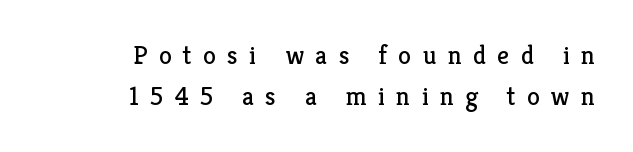
Teacher's note: observe the even right margin — that is flush-right alignment. Compared with typical paragraphs, the rows here are spaced about the same. The characters are drawn with everyday or finer stroke widths. There is plenty of visible air inserted between adjacent glyphs. No italicization has been applied; the sample stays upright.
